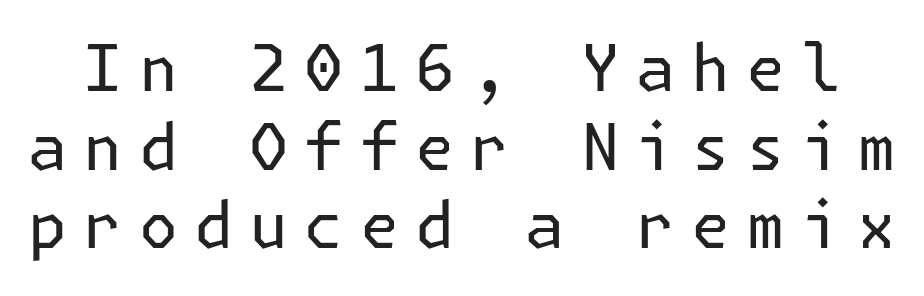
The image shows 65 px regular-weight sans-serif type, upright; set line spacing 1.21x, unusually wide letter spacing (+0.25 em), not underlined; low stroke contrast and a medium x-height.
